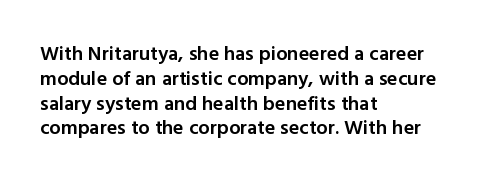
Where is the straight margin? On the left. These words are printed semibold, heavier than regular yet not bold. Designer's note — italics off, roman on. The space beneath each line is pristine and unruled. Words appear dense and cohesive because spacing is normal.
